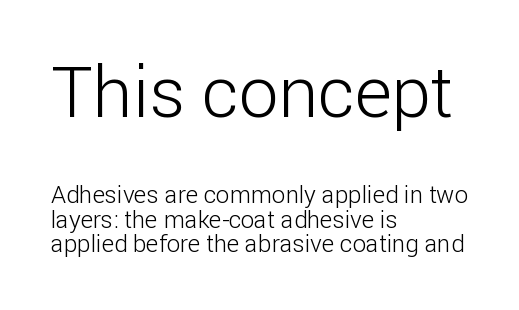
Q: Is the text bold? A: No.
Q: Is the text italic (slanted)? A: No, it is upright.
Q: Is the typeface a serif or a sans-serif typeface? A: Sans-serif.
Q: Is the text underlined? A: No.
Q: How is the paragraph aligned? A: Left-aligned.
Q: Is the spacing between letters normal or unusually wide? A: Normal.
Q: Is the spacing between lines tight, normal or loose? A: Tight.
Q: Which block of text is set in a larger size, the first (top) or the second (bottom)? A: The first (top) one.
Q: Width (condensed, normal, or wide)? A: Normal.
Q: Stroke contrast? A: Low.
Q: x-height? A: Medium.
Q: Monospaced? A: No.
